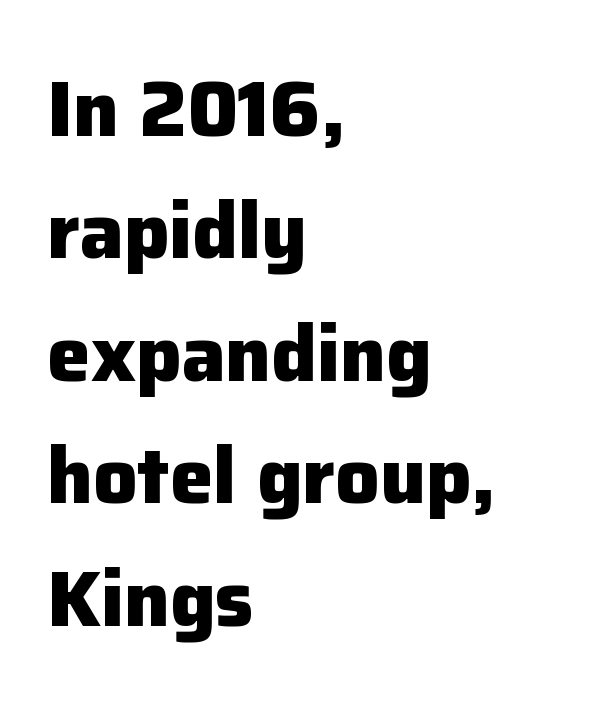
Q: Is the text bold? A: Yes.
Q: Is the text italic (slanted)? A: No, it is upright.
Q: Is the typeface a serif or a sans-serif typeface? A: Sans-serif.
Q: Is the text underlined? A: No.
Q: How is the paragraph aligned? A: Left-aligned.
Q: Is the spacing between letters normal or unusually wide? A: Normal.
Q: Is the spacing between lines tight, normal or loose? A: Normal.
Q: Width (condensed, normal, or wide)? A: Normal.
Q: Stroke contrast? A: Low.
Q: x-height? A: Medium.
Q: Monospaced? A: No.
